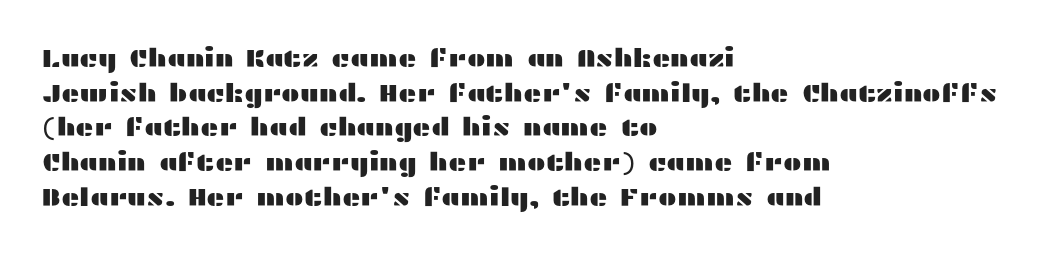
The image shows 25 px text type, upright; set left-aligned, normal line spacing (1.39x), normal letter spacing, not underlined.
